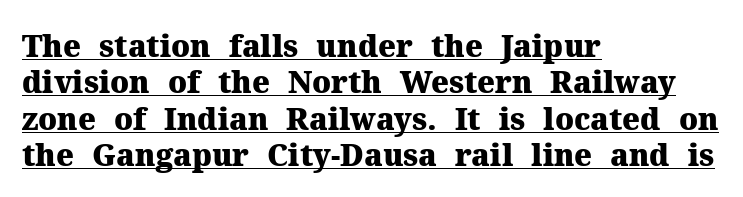
{"serif": "yes", "italic": "no", "bold": "yes", "weight": "heavy", "width": "normal", "stroke_contrast": "medium", "x_height": "medium", "monospaced": "no", "underline": "yes", "align": "left", "line_spacing_ratio": 1.21, "letter_spacing": "normal", "letter_spacing_em": 0.0, "glyph_px": 30}
